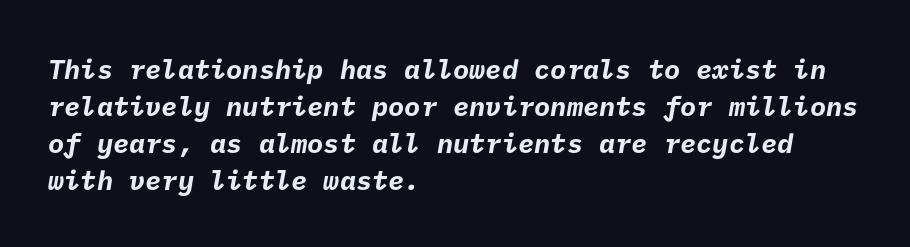
Words appear dense and cohesive because spacing is normal. The strip under each line holds only bare page. The glyphs have the mass of a bold cut. Quick note: interline space is typical. A classic flush-left, rag-right setting is used for this passage.
